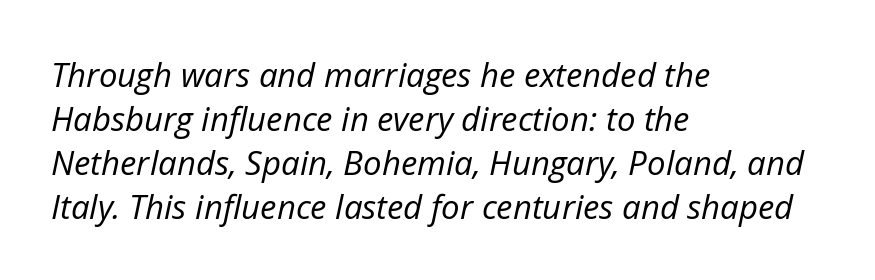
Q: Is the text bold? A: No.
Q: Is the text italic (slanted)? A: Yes, it leans right by about 12 degrees.
Q: Is the text underlined? A: No.
Q: How is the paragraph aligned? A: Left-aligned.
Q: Is the spacing between letters normal or unusually wide? A: Normal.
Q: Is the spacing between lines tight, normal or loose? A: Normal.
Q: Width (condensed, normal, or wide)? A: Normal.
Q: Stroke contrast? A: Low.
Q: x-height? A: Medium.
Q: Monospaced? A: No.
